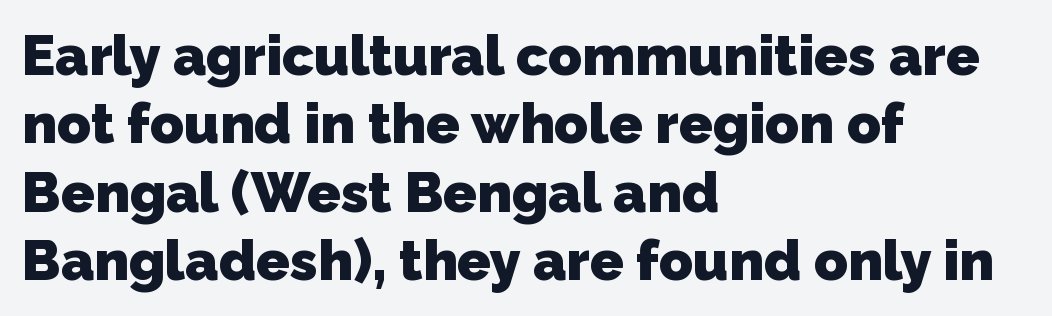
{"serif": "no", "bold": "yes", "weight": "heavy", "width": "normal", "stroke_contrast": "low", "x_height": "medium", "monospaced": "no", "underline": "no", "align": "left", "line_spacing_ratio": 1.22, "letter_spacing": "normal", "letter_spacing_em": 0.0, "glyph_px": 56}
